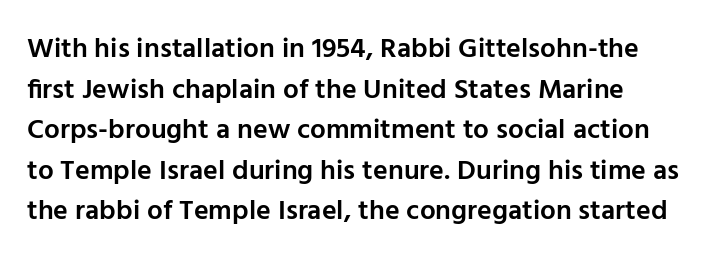
{"serif": "no", "italic": "no", "bold": "semi", "weight": "semibold", "width": "normal", "stroke_contrast": "low", "x_height": "medium", "monospaced": "no", "underline": "no", "line_spacing": "normal", "line_spacing_ratio": 1.45, "letter_spacing": "normal", "letter_spacing_em": 0.0, "glyph_px": 28}
